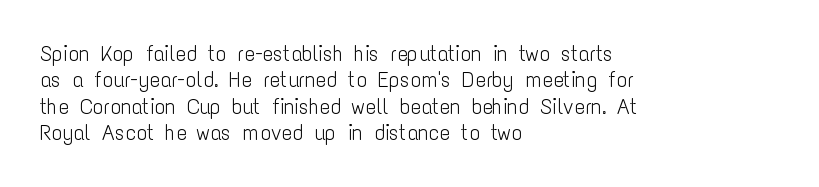
Q: Is the text bold? A: No.
Q: Is the text italic (slanted)? A: No, it is upright.
Q: Is the text underlined? A: No.
Q: How is the paragraph aligned? A: Left-aligned.
Q: Is the spacing between letters normal or unusually wide? A: Normal.
